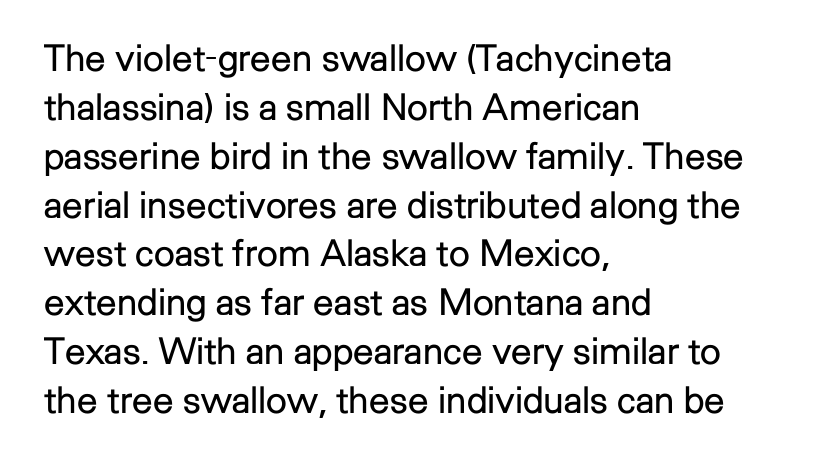
{"serif": "no", "italic": "no", "bold": "no", "weight": "regular", "width": "normal", "stroke_contrast": "low", "x_height": "medium", "monospaced": "no", "underline": "no", "align": "left", "line_spacing": "normal", "line_spacing_ratio": 1.32, "letter_spacing": "normal", "letter_spacing_em": 0.0, "glyph_px": 37}
